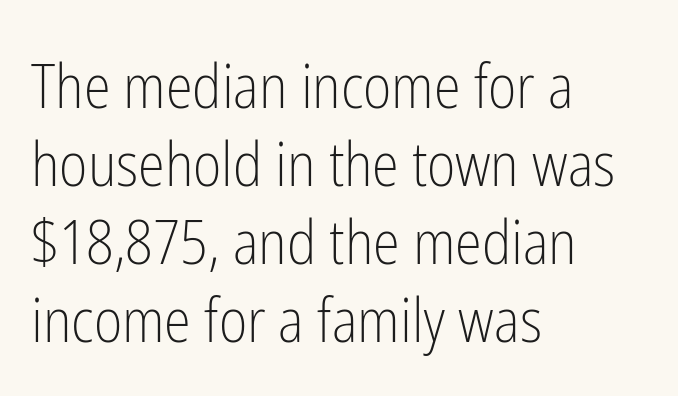
Q: Is the text bold? A: No.
Q: Is the text italic (slanted)? A: No, it is upright.
Q: Is the typeface a serif or a sans-serif typeface? A: Sans-serif.
Q: Is the text underlined? A: No.
Q: How is the paragraph aligned? A: Left-aligned.
Q: Is the spacing between letters normal or unusually wide? A: Normal.
Q: Is the spacing between lines tight, normal or loose? A: Normal.
Q: Width (condensed, normal, or wide)? A: Condensed.
Q: Stroke contrast? A: Low.
Q: x-height? A: Medium.
Q: Monospaced? A: No.
